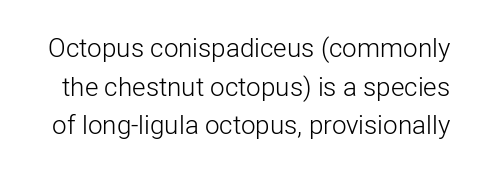
The image shows 26 px text type, upright; set normal line spacing (1.49x), normal letter spacing, not underlined.
